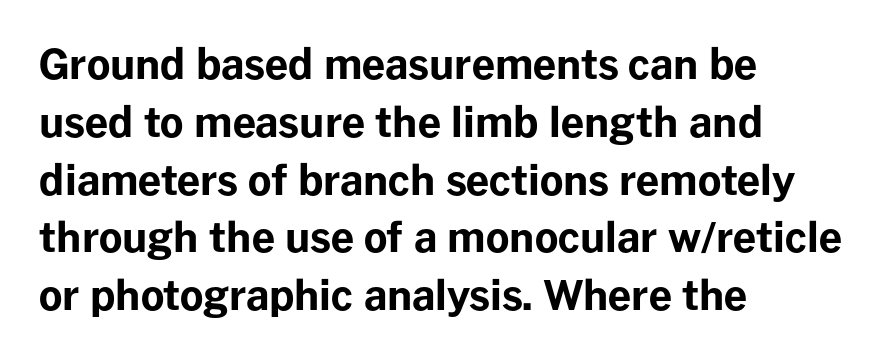
The image shows 41 px bold sans-serif type, upright; set left-aligned, normal line spacing (1.41x), normal letter spacing, not underlined; low stroke contrast and a medium x-height.
